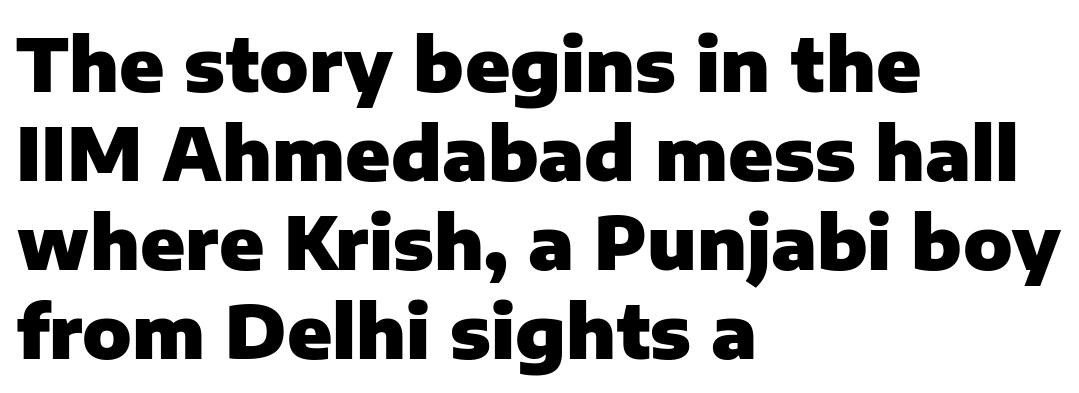
Regarding serifs, this sample does without them. A typesetter would mark this as roman, not italic. Quick note: underline off. The glyphs have the mass of a bold cut.
